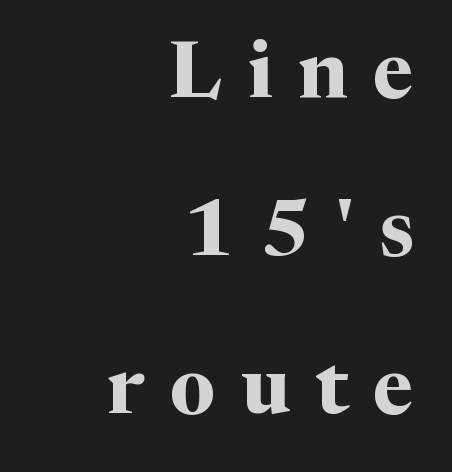
The image shows 79 px bold serif type, upright; set right-aligned, loose line spacing (2.0x), unusually wide letter spacing (+0.32 em), not underlined; medium stroke contrast and a medium x-height.
